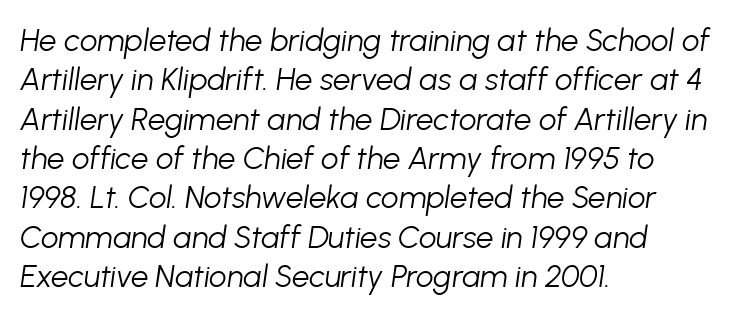
Q: Is the text bold? A: No.
Q: Is the text italic (slanted)? A: Yes, it leans right by about 8 degrees.
Q: Is the text underlined? A: No.
Q: How is the paragraph aligned? A: Left-aligned.
Q: Is the spacing between letters normal or unusually wide? A: Normal.
Q: Is the spacing between lines tight, normal or loose? A: Normal.
Q: Width (condensed, normal, or wide)? A: Normal.
Q: Stroke contrast? A: Low.
Q: x-height? A: Medium.
Q: Monospaced? A: No.
